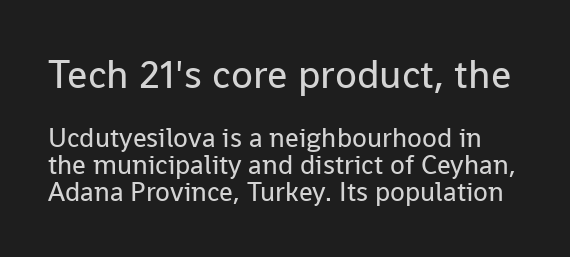
Q: Is the text bold? A: No.
Q: Is the text italic (slanted)? A: No, it is upright.
Q: Is the typeface a serif or a sans-serif typeface? A: Sans-serif.
Q: Is the text underlined? A: No.
Q: Is the spacing between letters normal or unusually wide? A: Normal.
Q: Is the spacing between lines tight, normal or loose? A: Tight.
Q: Which block of text is set in a larger size, the first (top) or the second (bottom)? A: The first (top) one.
Q: Width (condensed, normal, or wide)? A: Normal.
Q: Stroke contrast? A: Low.
Q: x-height? A: Medium.
Q: Monospaced? A: No.
